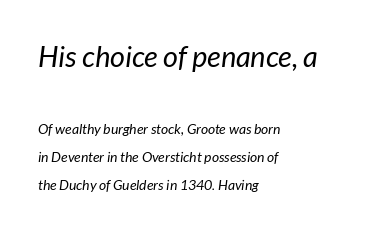
The image shows 29 px regular-weight type, italic (leaning right); set left-aligned, loose line spacing (2.02x), normal letter spacing, not underlined; the first (top) block is 2.07x larger; low stroke contrast and a medium x-height.
